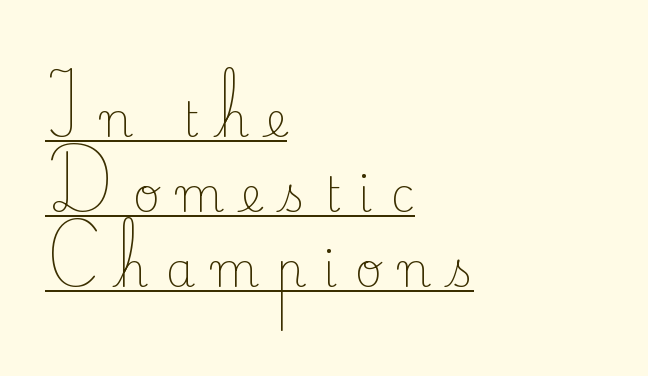
The image shows 47 px light serif type, upright; set left-aligned, normal line spacing (1.6x), unusually wide letter spacing (+0.37 em), underlined; low stroke contrast and a small x-height.
